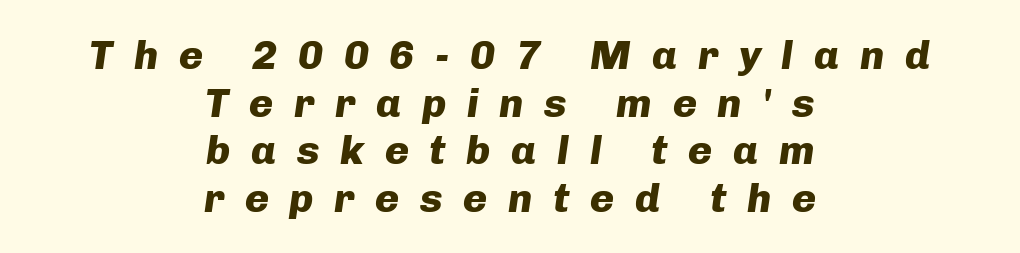
Q: Is the text bold? A: Yes.
Q: Is the text italic (slanted)? A: Yes, it leans right by about 8 degrees.
Q: Is the text underlined? A: No.
Q: How is the paragraph aligned? A: Centered.
Q: Is the spacing between letters normal or unusually wide? A: Unusually wide.
Q: Width (condensed, normal, or wide)? A: Normal.
Q: Stroke contrast? A: Low.
Q: x-height? A: Medium.
Q: Monospaced? A: No.
